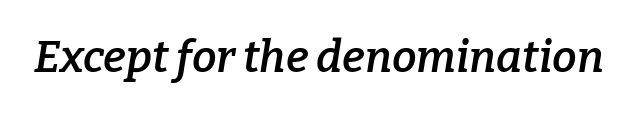
The image shows 44 px semibold serif type, italic (leaning right); set normal letter spacing, not underlined; low stroke contrast and a medium x-height.
